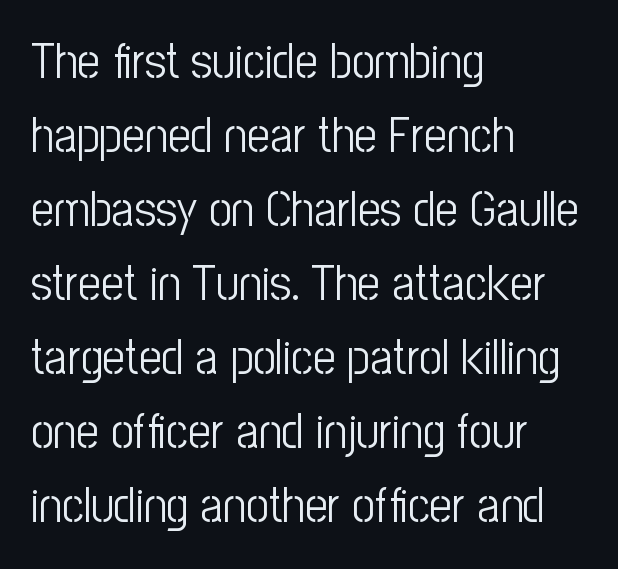
{"serif": "no", "italic": "no", "bold": "no", "weight": "light", "width": "condensed", "stroke_contrast": "low", "x_height": "medium", "monospaced": "no", "underline": "no", "align": "left", "line_spacing": "normal", "line_spacing_ratio": 1.48, "letter_spacing": "normal", "letter_spacing_em": 0.0, "glyph_px": 50}
